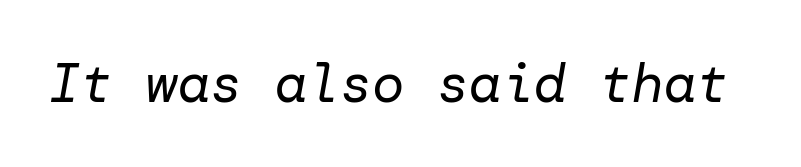
The image shows 54 px regular-weight type, italic (leaning right); set normal letter spacing, not underlined; low stroke contrast and a medium x-height.
